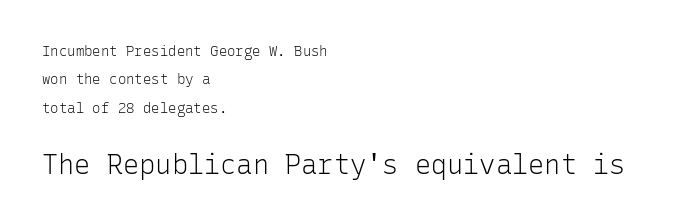
No extra tracking has been applied to these lines. Stems here are at most as thick as an everyday book face. Size hierarchy here favors the trailing block over the leading one. Glance below the letters and you will spot only blank space.
